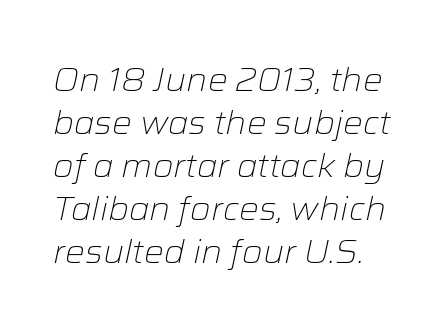
Q: Is the text bold? A: No.
Q: Is the text italic (slanted)? A: Yes, it leans right by about 12 degrees.
Q: Is the text underlined? A: No.
Q: Is the spacing between letters normal or unusually wide? A: Normal.
Q: Is the spacing between lines tight, normal or loose? A: Normal.
Q: Width (condensed, normal, or wide)? A: Normal.
Q: Stroke contrast? A: Low.
Q: x-height? A: Medium.
Q: Monospaced? A: No.
